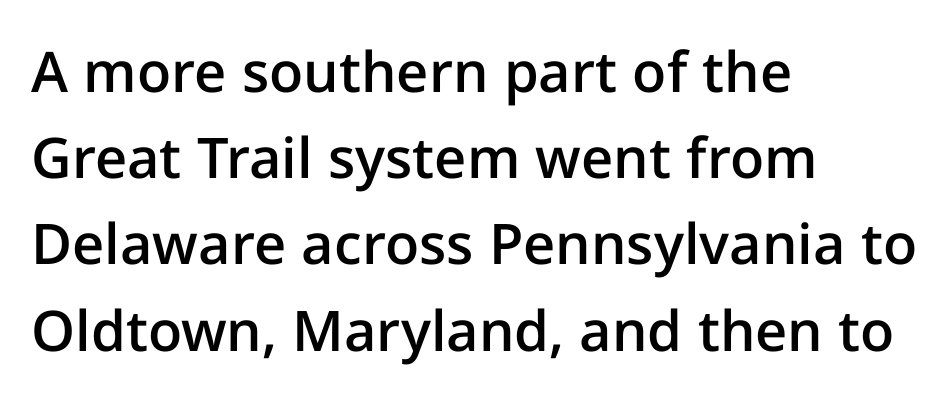
{"serif": "no", "italic": "no", "bold": "semi", "weight": "semibold", "width": "normal", "stroke_contrast": "low", "x_height": "medium", "monospaced": "no", "underline": "no", "align": "left", "line_spacing": "normal", "line_spacing_ratio": 1.54, "letter_spacing": "normal", "letter_spacing_em": 0.0, "glyph_px": 56}
